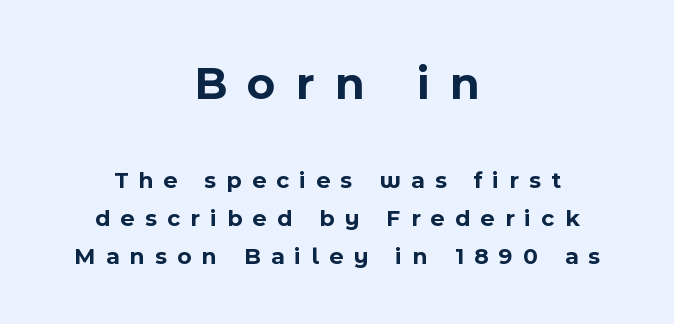
A typesetter would call this proportional, since set widths differ per character. There is plenty of visible air inserted between adjacent glyphs. Type without underlining. In terms of leading, this rendering sits right in the middle.
